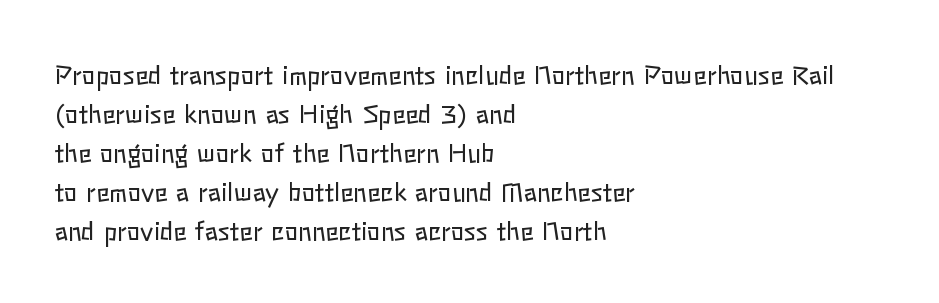
Q: Is the text bold? A: No.
Q: Is the text italic (slanted)? A: No, it is upright.
Q: Is the text underlined? A: No.
Q: How is the paragraph aligned? A: Left-aligned.
Q: Is the spacing between letters normal or unusually wide? A: Normal.
Q: Is the spacing between lines tight, normal or loose? A: Normal.
